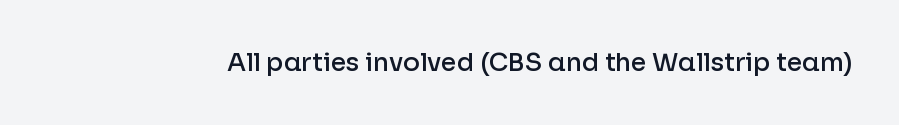
The image shows 25 px text type, upright; set normal letter spacing, not underlined.
